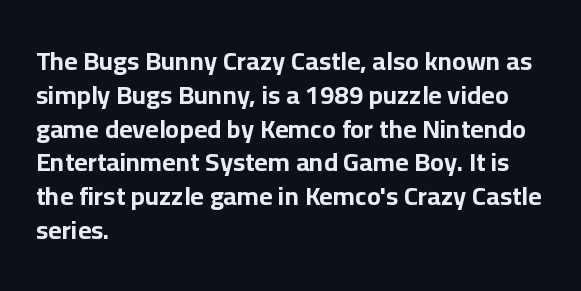
{"italic": "no", "bold": "yes", "underline": "no", "align": "left", "line_spacing": "normal", "line_spacing_ratio": 1.3, "letter_spacing": "normal", "letter_spacing_em": 0.0, "glyph_px": 26}
